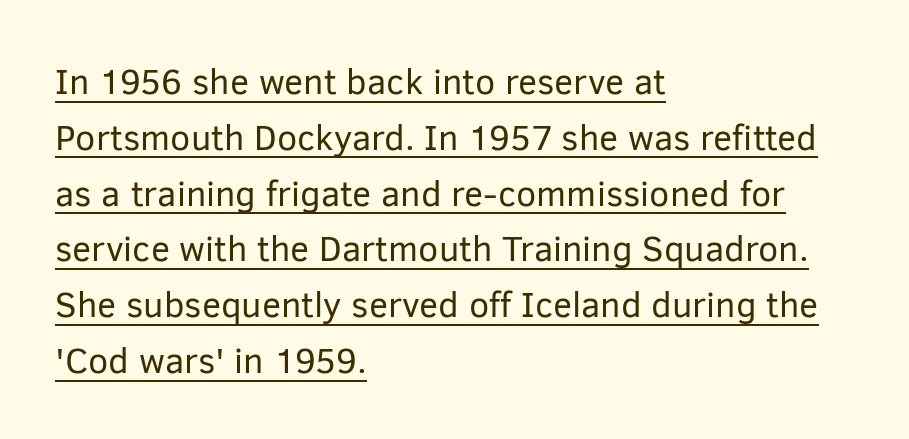
The image shows 36 px regular-weight sans-serif type, upright; set left-aligned, normal line spacing (1.55x), normal letter spacing, underlined; low stroke contrast and a medium x-height.
